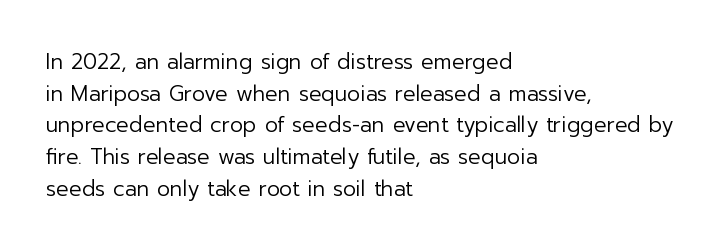
Style check: upright. Leftover space on each line is placed entirely after the last word. The rows are spaced the way most documents space them. The font is comparable to plain body text, perhaps lighter. Honestly, there is no underline to notice here at all. Nobody touched the tracking dial on this one.
